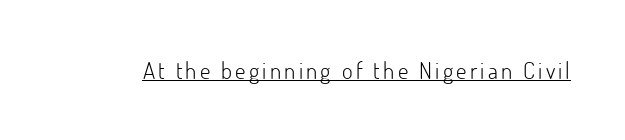
Upright lettering throughout. Honestly, the underline is the first thing you notice here. Vertical stems look standard width or narrower in stroke.
